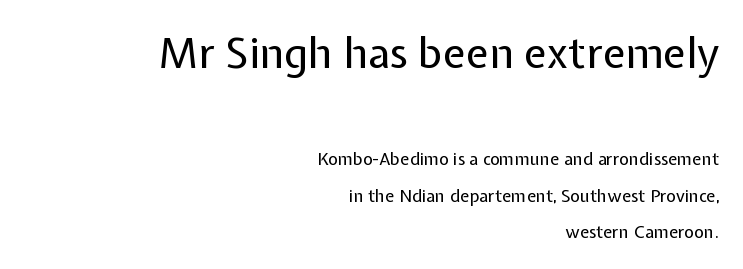
Inter-character spacing is left at the font's built-in metrics. Quick note: interline space is abundant. Designer's note — italics off, roman on. Typeset ragged left — the right edge is the straight one.
